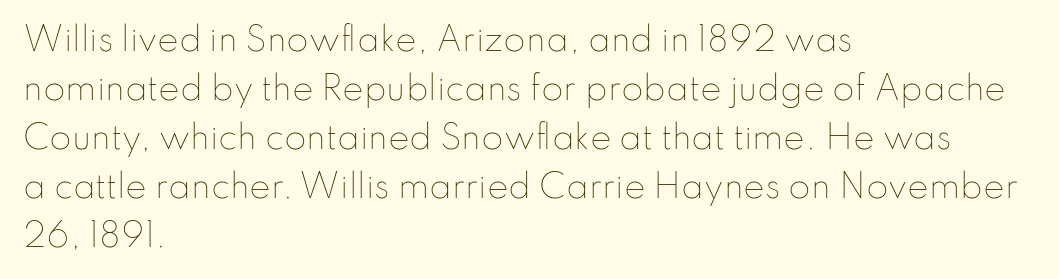
Q: Is the text bold? A: No.
Q: Is the text italic (slanted)? A: No, it is upright.
Q: Is the text underlined? A: No.
Q: How is the paragraph aligned? A: Left-aligned.
Q: Is the spacing between letters normal or unusually wide? A: Normal.
Q: Is the spacing between lines tight, normal or loose? A: Normal.
Q: Width (condensed, normal, or wide)? A: Normal.
Q: Stroke contrast? A: Low.
Q: x-height? A: Small.
Q: Monospaced? A: No.
